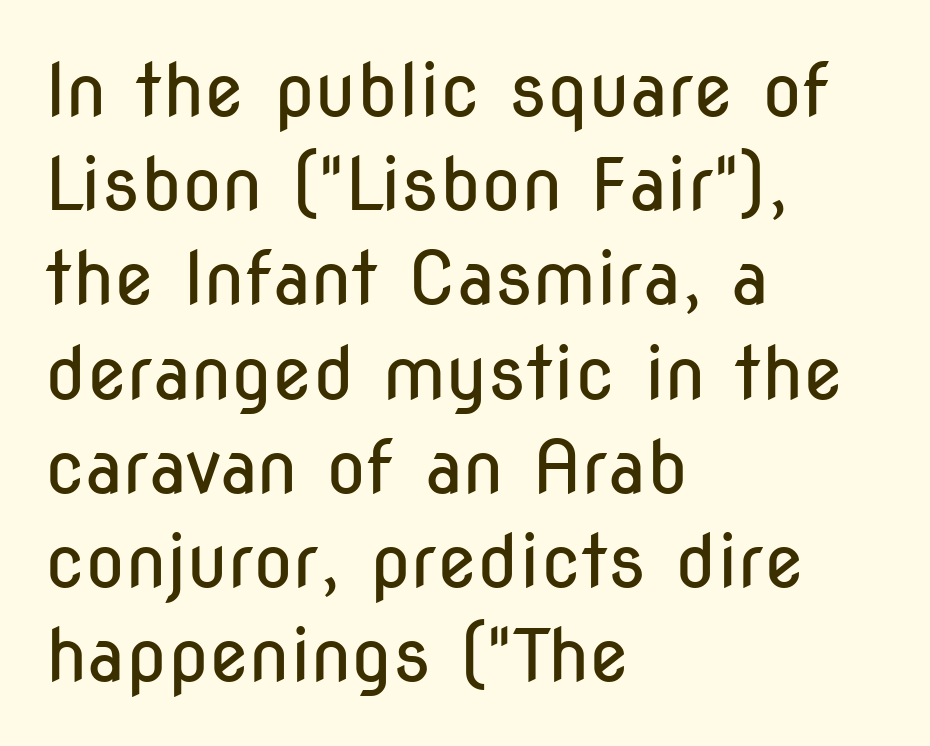
{"serif": "no", "italic": "no", "bold": "no", "weight": "regular", "width": "condensed", "stroke_contrast": "low", "x_height": "medium", "monospaced": "no", "underline": "no", "align": "left", "line_spacing": "normal", "line_spacing_ratio": 1.29, "letter_spacing": "normal", "letter_spacing_em": 0.0, "glyph_px": 73}
